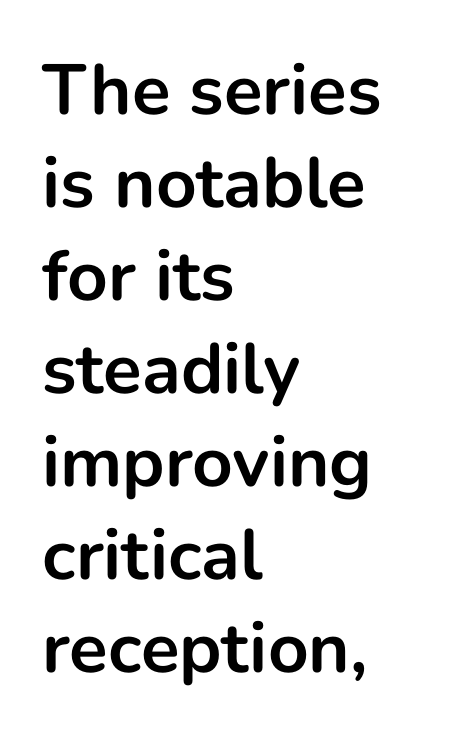
{"serif": "no", "italic": "no", "bold": "yes", "weight": "bold", "width": "normal", "stroke_contrast": "low", "x_height": "medium", "monospaced": "no", "underline": "no", "align": "left", "line_spacing": "normal", "line_spacing_ratio": 1.31, "letter_spacing": "normal", "letter_spacing_em": 0.0, "glyph_px": 71}
